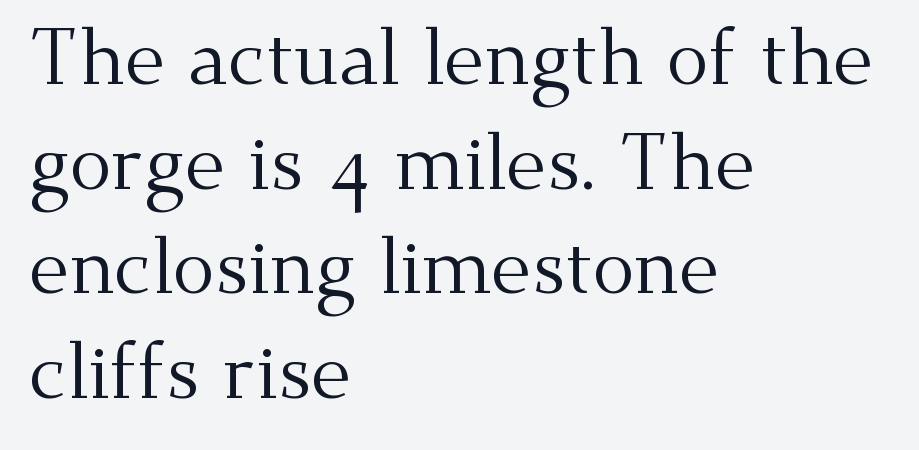
{"serif": "yes", "italic": "no", "bold": "no", "weight": "regular", "width": "normal", "stroke_contrast": "medium", "x_height": "small", "monospaced": "no", "underline": "no", "align": "left", "line_spacing": "normal", "line_spacing_ratio": 1.34, "letter_spacing": "normal", "letter_spacing_em": 0.0, "glyph_px": 78}
